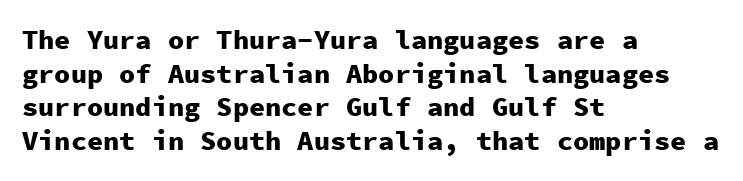
Q: Is the text bold? A: Yes.
Q: Is the text italic (slanted)? A: No, it is upright.
Q: Is the text underlined? A: No.
Q: How is the paragraph aligned? A: Left-aligned.
Q: Is the spacing between letters normal or unusually wide? A: Normal.
Q: Is the spacing between lines tight, normal or loose? A: Normal.
